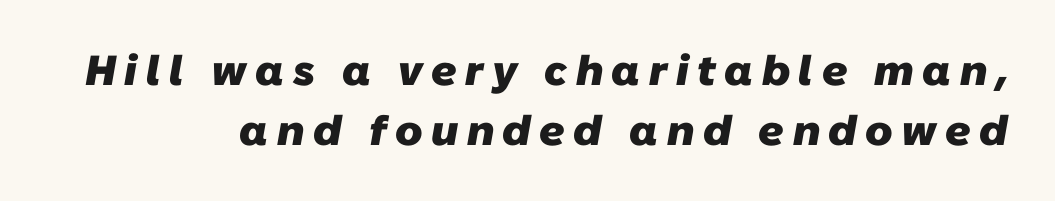
{"serif": "no", "bold": "yes", "weight": "heavy", "width": "normal", "stroke_contrast": "low", "x_height": "medium", "monospaced": "no", "underline": "no", "align": "right", "line_spacing": "normal", "line_spacing_ratio": 1.43, "letter_spacing": "wide", "letter_spacing_em": 0.2, "glyph_px": 42}
